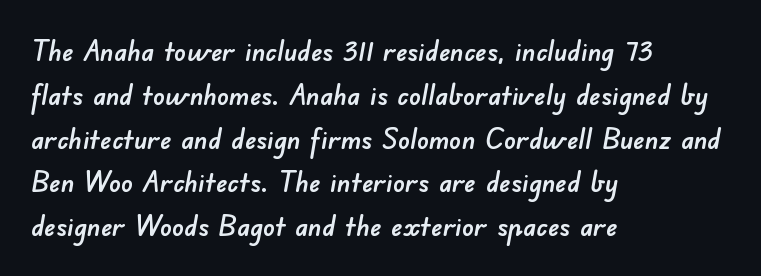
The rag falls on the right side of this text block. The letters advance in unequal steps, a hallmark of proportional type. This rendering leaves character spacing at its baseline value. Clear beneath every line of the passage.
